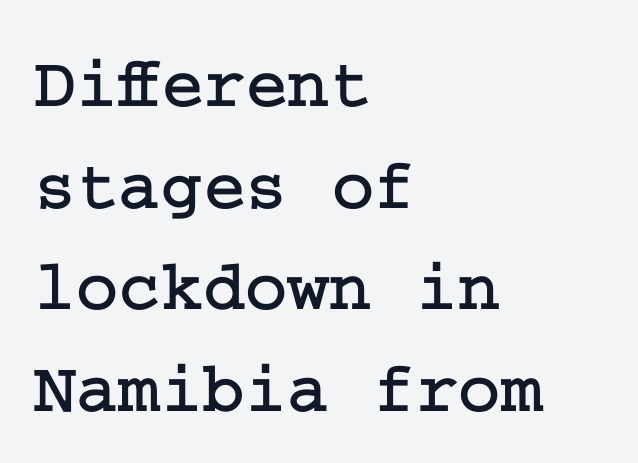
{"serif": "yes", "italic": "no", "width": "normal", "stroke_contrast": "low", "x_height": "medium", "underline": "no", "align": "left", "line_spacing": "normal", "line_spacing_ratio": 1.41, "letter_spacing": "normal", "letter_spacing_em": 0.0, "glyph_px": 72}
